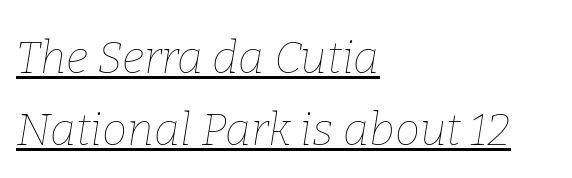
{"italic": "yes", "lean": "right", "slant_degrees": 9, "bold": "no", "weight": "thin", "width": "normal", "stroke_contrast": "low", "x_height": "medium", "monospaced": "no", "underline": "yes", "align": "left", "line_spacing": "normal", "line_spacing_ratio": 1.6, "letter_spacing": "normal", "letter_spacing_em": 0.0, "glyph_px": 45}
